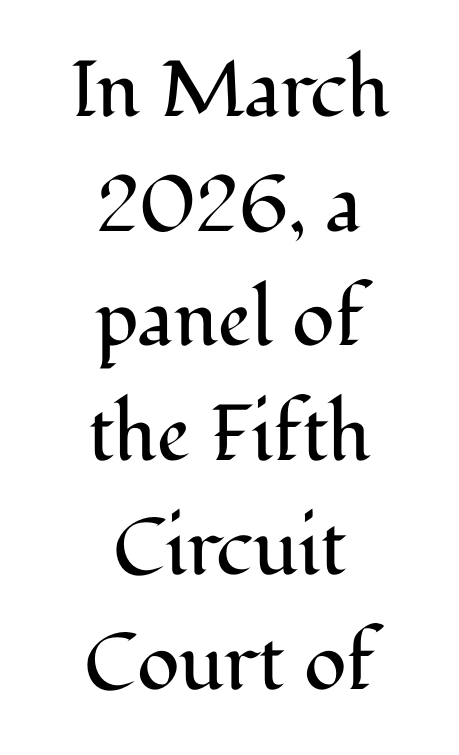
Short note: letters normally spaced. Line starts and ends both wander, symmetrically. Quick note: interline space is typical. Decoration check: the copy has no underline.
